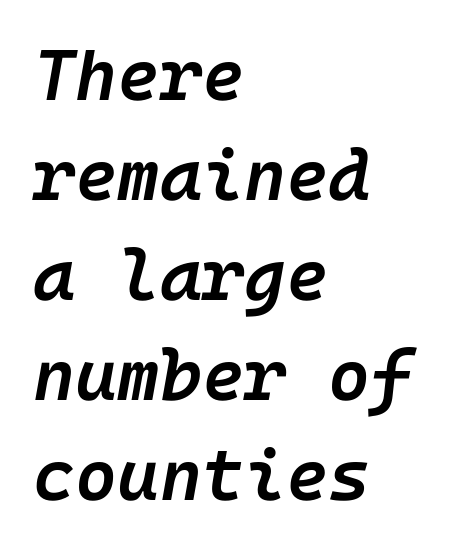
Q: Is the text bold? A: Semi-bold.
Q: Is the text italic (slanted)? A: Yes, it leans right by about 10 degrees.
Q: Is the text underlined? A: No.
Q: How is the paragraph aligned? A: Left-aligned.
Q: Is the spacing between letters normal or unusually wide? A: Normal.
Q: Is the spacing between lines tight, normal or loose? A: Normal.
Q: Width (condensed, normal, or wide)? A: Normal.
Q: Stroke contrast? A: Low.
Q: x-height? A: Medium.
